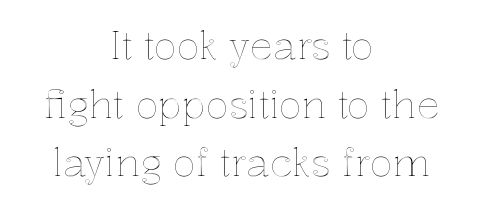
These lines sit exactly where default settings would place them. Each line is balanced around a shared central axis. Default kerning and tracking; the words read as compact shapes. Designer's note — italics off, roman on. Just letters on the line, the space beneath them empty.
